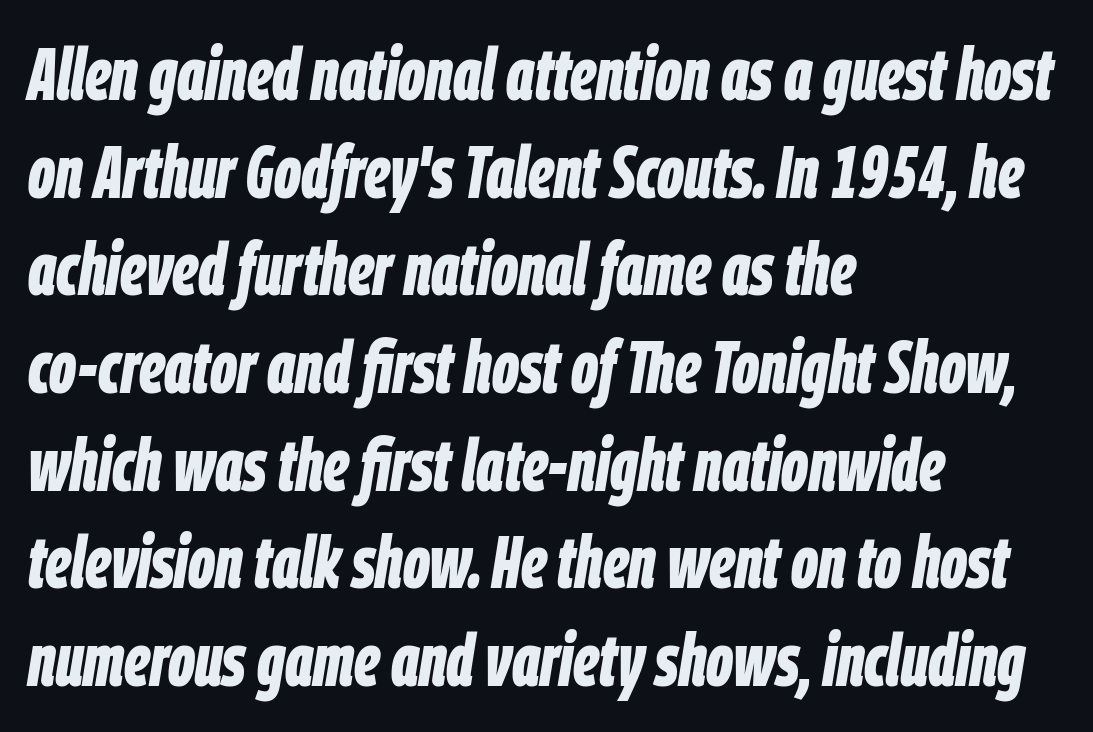
The letters advance in unequal steps, a hallmark of proportional type. These lines are set flush left with a ragged right edge. Each new line begins a customary step beneath the previous one. Summary of weight: heavy, a full bold. The passage shown leans; its letterforms are oblique.
